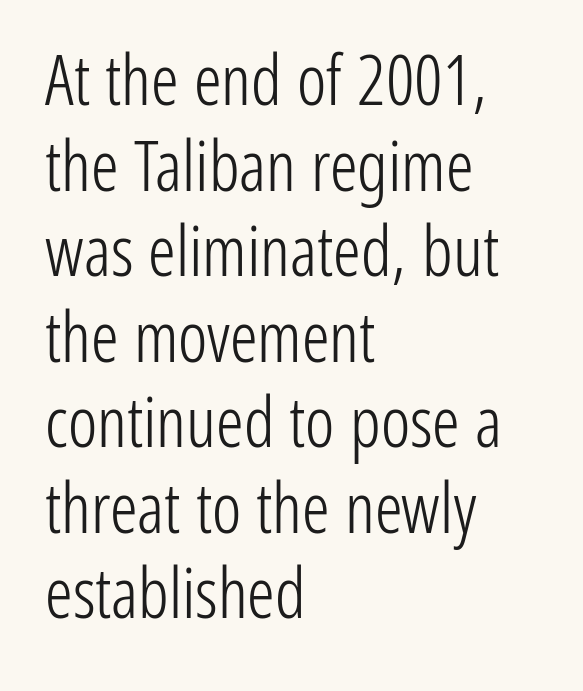
The image shows 69 px light, condensed sans-serif type, upright; set left-aligned, line spacing 1.24x, normal letter spacing, not underlined; low stroke contrast and a medium x-height.
